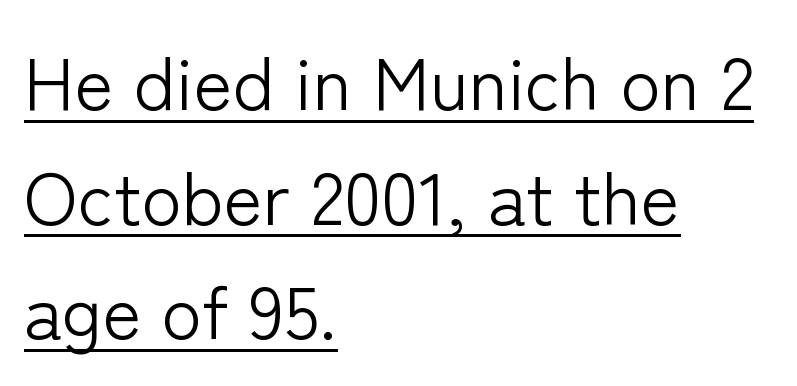
The image shows 74 px light sans-serif type, upright; set left-aligned, normal line spacing (1.55x), normal letter spacing, underlined; low stroke contrast and a medium x-height.
